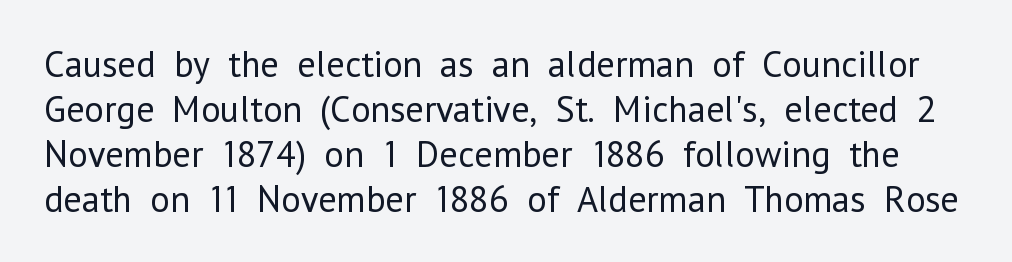
{"serif": "no", "italic": "no", "bold": "no", "weight": "regular", "width": "normal", "stroke_contrast": "low", "x_height": "medium", "monospaced": "no", "underline": "no", "line_spacing_ratio": 1.22, "letter_spacing": "normal", "letter_spacing_em": 0.0, "glyph_px": 37}
